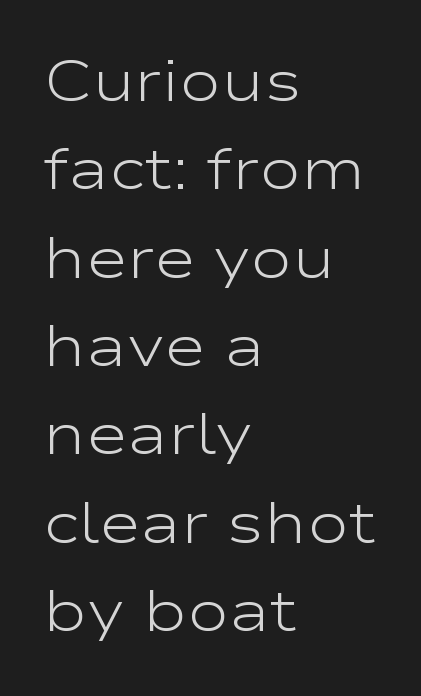
The image shows 57 px light, wide sans-serif type, upright; set left-aligned, normal line spacing (1.55x), normal letter spacing, not underlined; low stroke contrast and a medium x-height.
